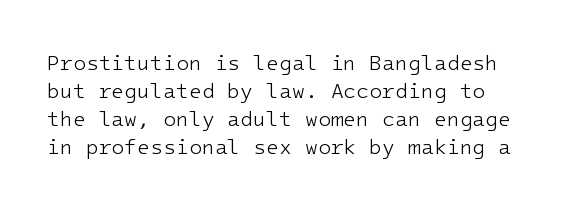
{"italic": "no", "bold": "no", "underline": "no", "line_spacing": "normal", "line_spacing_ratio": 1.34, "letter_spacing": "normal", "letter_spacing_em": 0.0, "glyph_px": 21}
